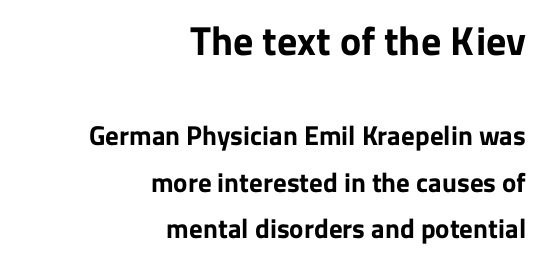
{"serif": "no", "italic": "no", "bold": "yes", "weight": "bold", "width": "normal", "stroke_contrast": "low", "x_height": "medium", "monospaced": "no", "underline": "no", "align": "right", "line_spacing_ratio": 1.71, "letter_spacing": "normal", "letter_spacing_em": 0.0, "larger_block": "first", "size_ratio": 1.48, "glyph_px": 40}
